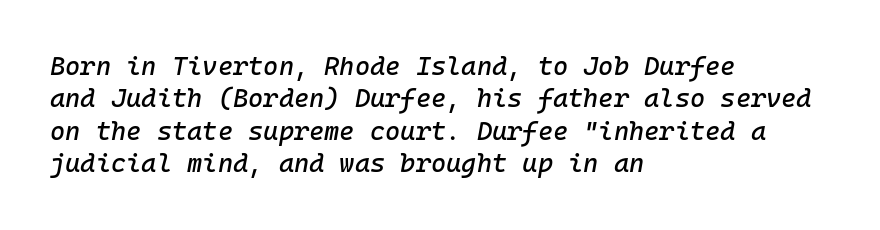
This sample keeps an unexceptional amount of space between lines. The strip under each line holds only bare page. Notice how the passage keeps a crisp vertical edge on the left only. The face used here is rendered with its standard letterfit. The face used here has a pronounced slope to its letters.
